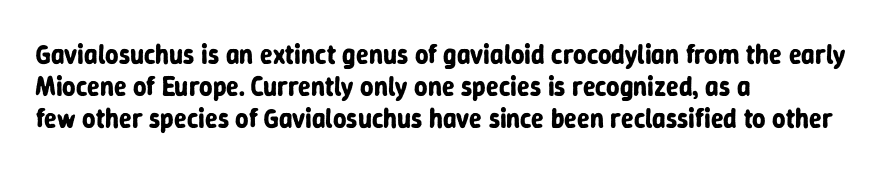
Alignment: flush left. A clean baseline with only descenders dipping below it. Vertical strokes here are truly vertical. Every letter is thick-stroked: bold, no question. A typesetter would call this zero additional tracking.
